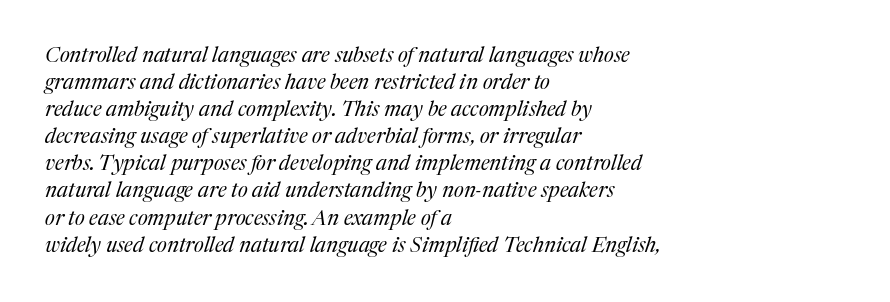
Letters have the restrained weight of plain body copy at most. A typesetter would call this leading conventional body-copy spacing. These lines stack with their left ends in a neat column. Caption: standard tracking, unaltered. Underline: absent. It's the slanting kind of type.
